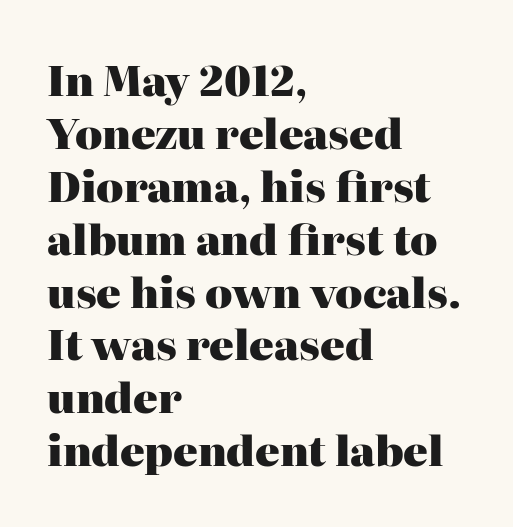
{"serif": "yes", "italic": "no", "bold": "yes", "weight": "heavy", "width": "normal", "stroke_contrast": "high", "x_height": "medium", "monospaced": "no", "underline": "no", "align": "left", "line_spacing": "normal", "line_spacing_ratio": 1.29, "letter_spacing": "normal", "letter_spacing_em": 0.0, "glyph_px": 41}
